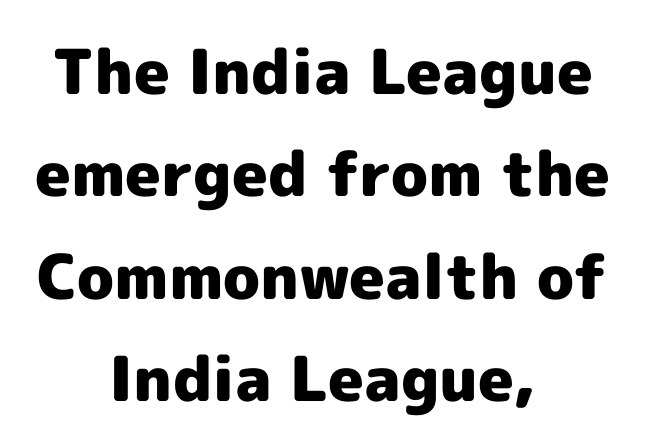
The image shows 62 px heavy sans-serif type, upright; set centered, normal line spacing (1.65x), normal letter spacing, not underlined; a medium x-height.
